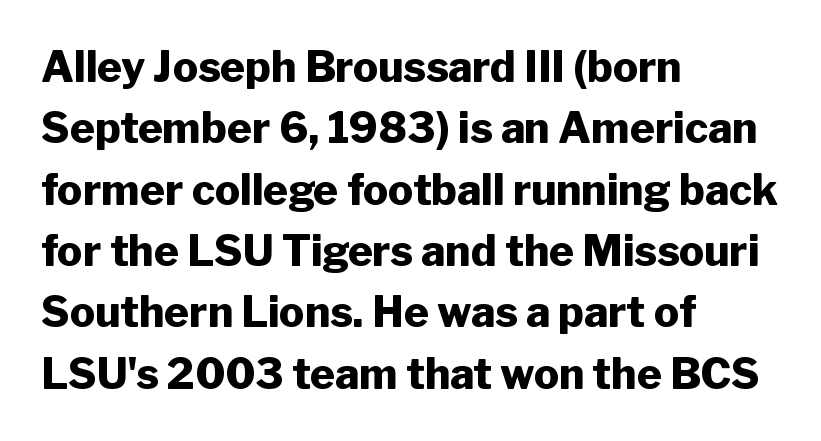
The image shows 42 px heavy sans-serif type, upright; set left-aligned, normal line spacing (1.46x), normal letter spacing, not underlined; low stroke contrast and a medium x-height.
